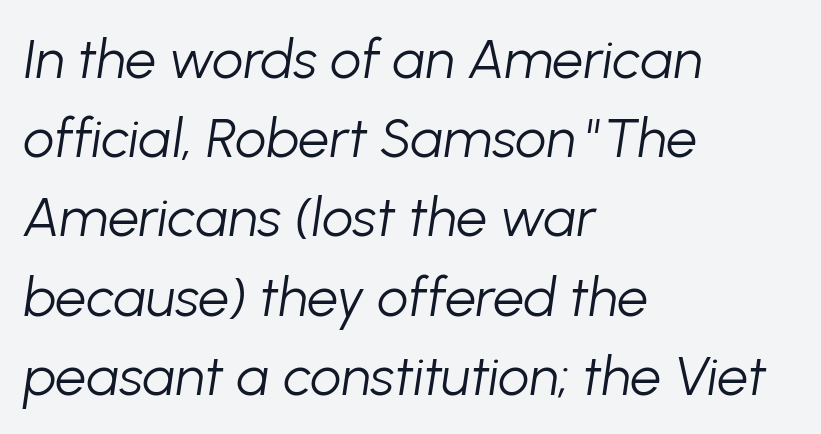
{"italic": "yes", "lean": "right", "slant_degrees": 8, "bold": "no", "weight": "light", "width": "normal", "stroke_contrast": "low", "x_height": "medium", "monospaced": "no", "underline": "no", "align": "left", "line_spacing": "normal", "line_spacing_ratio": 1.44, "letter_spacing": "normal", "letter_spacing_em": 0.0, "glyph_px": 55}
